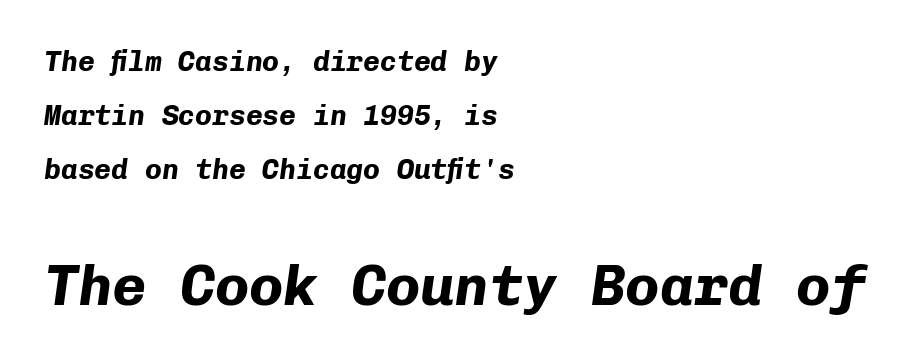
{"italic": "yes", "lean": "right", "slant_degrees": 8, "bold": "yes", "weight": "bold", "width": "normal", "stroke_contrast": "low", "x_height": "medium", "monospaced": "yes", "underline": "no", "align": "left", "line_spacing": "loose", "line_spacing_ratio": 1.92, "letter_spacing": "normal", "letter_spacing_em": 0.0, "larger_block": "second", "size_ratio": 2.04, "glyph_px": 57}
